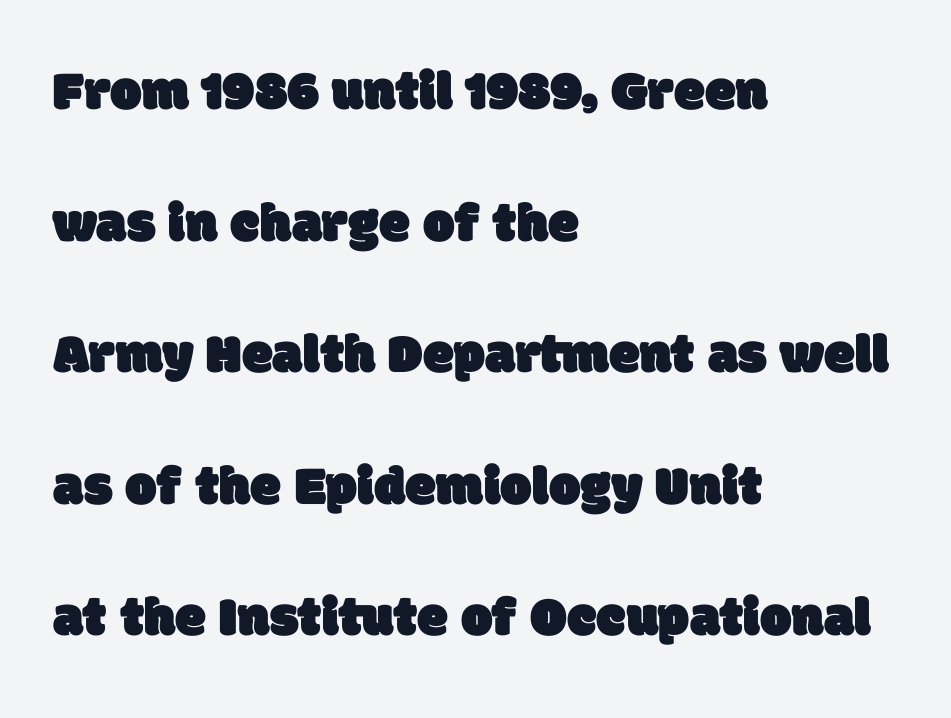
Q: Is the typeface a serif or a sans-serif typeface? A: Sans-serif.
Q: Is the text underlined? A: No.
Q: How is the paragraph aligned? A: Left-aligned.
Q: Is the spacing between letters normal or unusually wide? A: Normal.
Q: Is the spacing between lines tight, normal or loose? A: Loose.
Q: Width (condensed, normal, or wide)? A: Normal.
Q: Stroke contrast? A: Low.
Q: x-height? A: Large.
Q: Monospaced? A: No.
